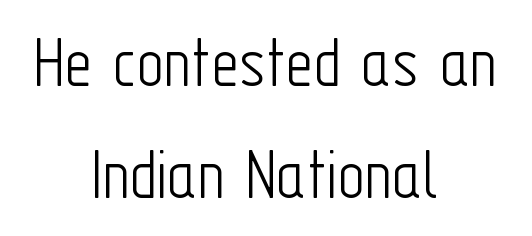
Q: Is the text bold? A: No.
Q: Is the text italic (slanted)? A: No, it is upright.
Q: Is the typeface a serif or a sans-serif typeface? A: Sans-serif.
Q: Is the text underlined? A: No.
Q: How is the paragraph aligned? A: Centered.
Q: Is the spacing between letters normal or unusually wide? A: Normal.
Q: Is the spacing between lines tight, normal or loose? A: Normal.
Q: Width (condensed, normal, or wide)? A: Condensed.
Q: Stroke contrast? A: Low.
Q: x-height? A: Medium.
Q: Monospaced? A: No.
